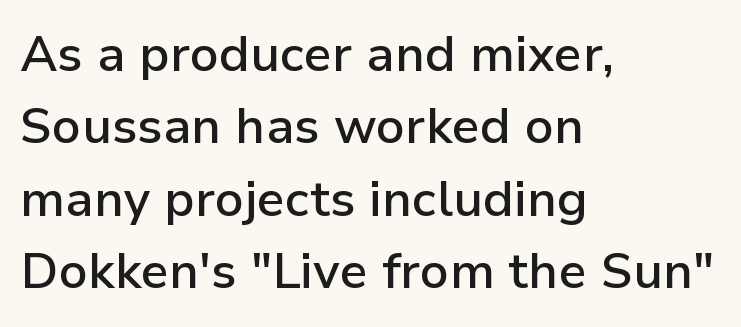
The image shows 50 px semibold sans-serif type, upright; set left-aligned, normal line spacing (1.45x), normal letter spacing, not underlined; low stroke contrast and a medium x-height.
